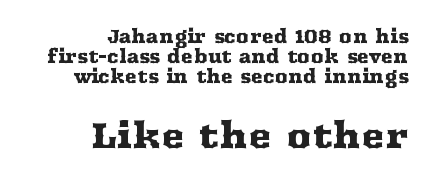
The image shows 35 px wide serif type, upright; set right-aligned, tight line spacing (1.11x), normal letter spacing, not underlined; the second (bottom) block is 1.94x larger; medium stroke contrast and a medium x-height.
